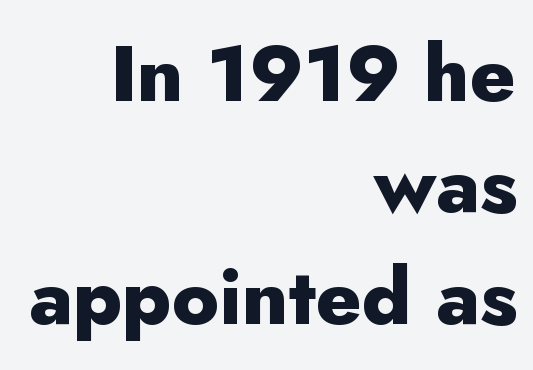
In terms of posture, this sample is upright. The rendering uses a moderate line-height, typical for paragraphs. Does the type have serifs? No, each stem ends abruptly. Descender tails drop into unmarked territory. Inter-character spacing is left at the font's built-in metrics.
